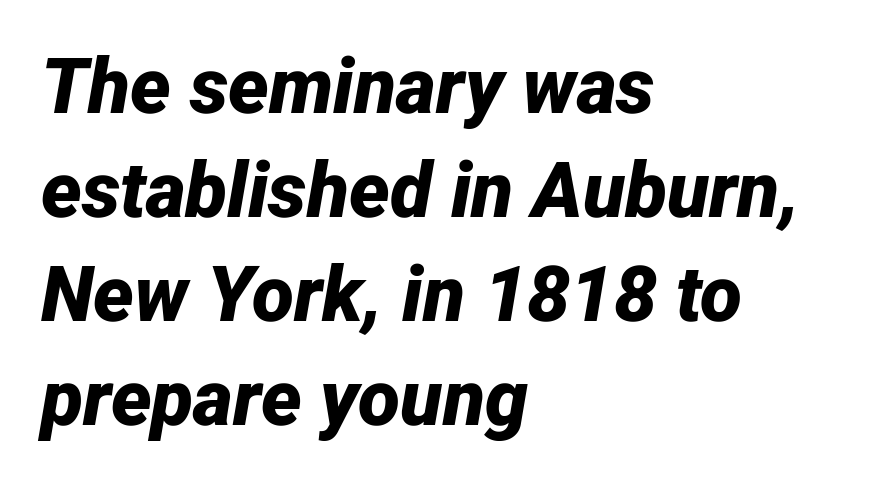
The image shows 77 px bold type, italic (leaning right); set left-aligned, normal line spacing (1.35x), normal letter spacing, not underlined; low stroke contrast and a medium x-height.
